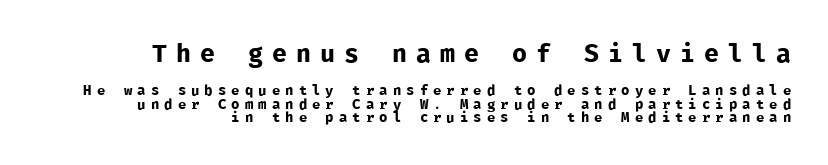
A typesetter would call this leading minimal, almost set solid. Substantial extra tracking has been applied to these lines. Stroke thickness stays within the range of a standard reading face or lighter. Posture: straight, roman, zero tilt.
